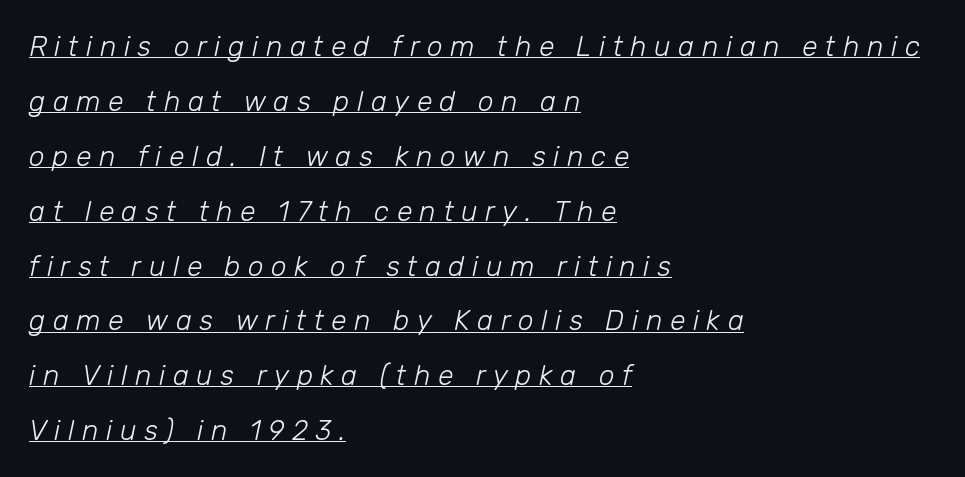
{"italic": "yes", "lean": "right", "slant_degrees": 12, "bold": "no", "weight": "light", "width": "normal", "stroke_contrast": "low", "x_height": "medium", "monospaced": "no", "underline": "yes", "align": "left", "line_spacing": "loose", "line_spacing_ratio": 1.96, "letter_spacing": "wide", "letter_spacing_em": 0.27, "glyph_px": 28}
